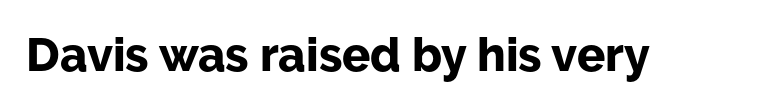
The letters advance in unequal steps, a hallmark of proportional type. The line texture is even and compact thanks to regular tracking. Look at the stroke-to-counter ratio: heavy, a bold. Classification — sans serif.
